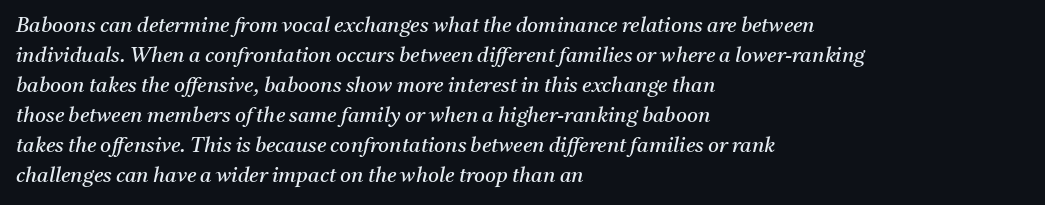
Q: Is the text bold? A: No.
Q: Is the text italic (slanted)? A: Yes, it leans right by about 11 degrees.
Q: Is the text underlined? A: No.
Q: How is the paragraph aligned? A: Left-aligned.
Q: Is the spacing between letters normal or unusually wide? A: Normal.
Q: Is the spacing between lines tight, normal or loose? A: Normal.
